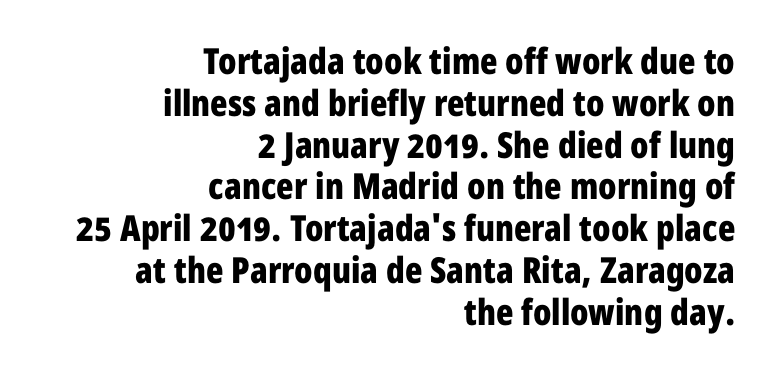
{"serif": "no", "italic": "no", "bold": "yes", "weight": "bold", "width": "condensed", "stroke_contrast": "low", "x_height": "medium", "monospaced": "no", "underline": "no", "align": "right", "line_spacing_ratio": 1.16, "letter_spacing": "normal", "letter_spacing_em": 0.0, "glyph_px": 36}
